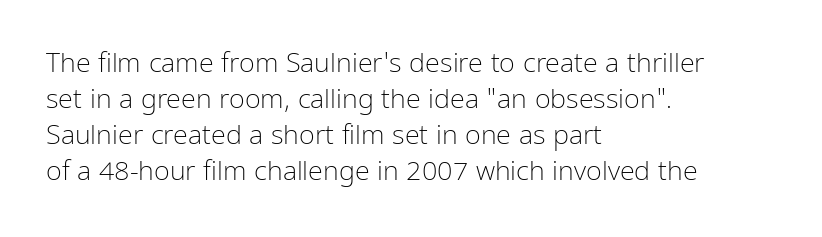
Q: Is the text bold? A: No.
Q: Is the text italic (slanted)? A: No, it is upright.
Q: Is the text underlined? A: No.
Q: How is the paragraph aligned? A: Left-aligned.
Q: Is the spacing between letters normal or unusually wide? A: Normal.
Q: Is the spacing between lines tight, normal or loose? A: Normal.
